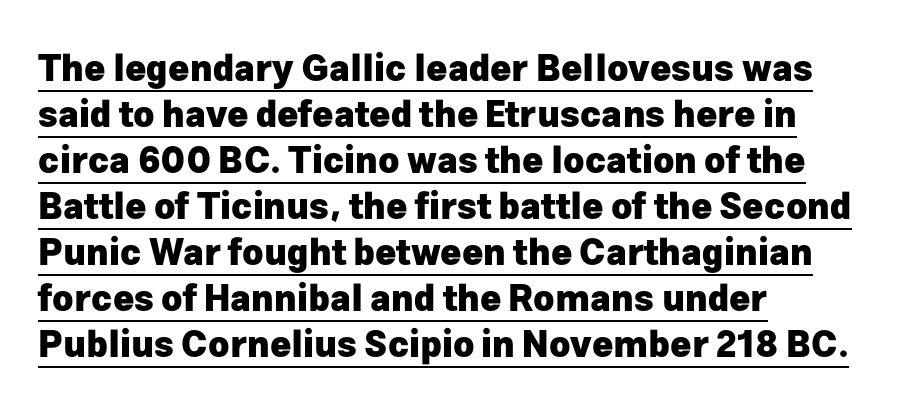
{"serif": "no", "italic": "no", "bold": "yes", "weight": "heavy", "width": "normal", "stroke_contrast": "low", "x_height": "medium", "monospaced": "no", "underline": "yes", "align": "left", "line_spacing": "normal", "line_spacing_ratio": 1.28, "letter_spacing": "normal", "letter_spacing_em": 0.0, "glyph_px": 36}
